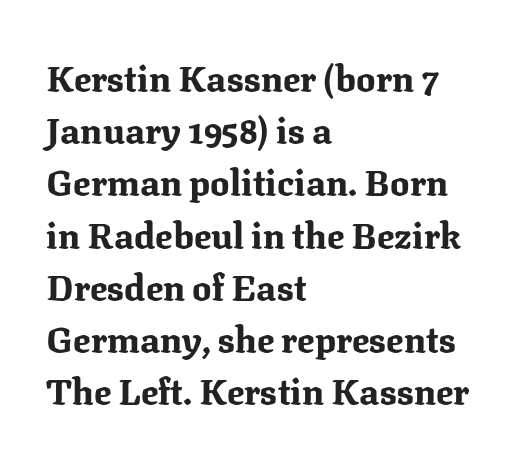
Q: Is the text bold? A: Yes.
Q: Is the text italic (slanted)? A: No, it is upright.
Q: Is the typeface a serif or a sans-serif typeface? A: Serif.
Q: Is the text underlined? A: No.
Q: How is the paragraph aligned? A: Left-aligned.
Q: Is the spacing between letters normal or unusually wide? A: Normal.
Q: Is the spacing between lines tight, normal or loose? A: Normal.
Q: Width (condensed, normal, or wide)? A: Normal.
Q: Stroke contrast? A: Medium.
Q: x-height? A: Medium.
Q: Monospaced? A: No.
